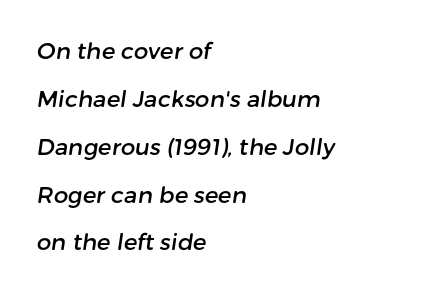
Q: Is the text underlined? A: No.
Q: How is the paragraph aligned? A: Left-aligned.
Q: Is the spacing between letters normal or unusually wide? A: Normal.
Q: Is the spacing between lines tight, normal or loose? A: Loose.
